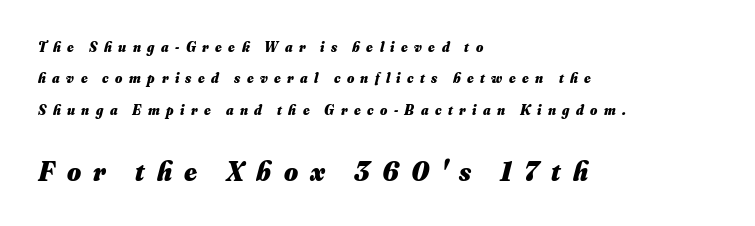
Strong, thick strokes mark this as bold type. This sample trades compactness for vertical openness between lines. This rendering widens character spacing well past its baseline value. The glyphs are unaccompanied by any horizontal stroke below them.
